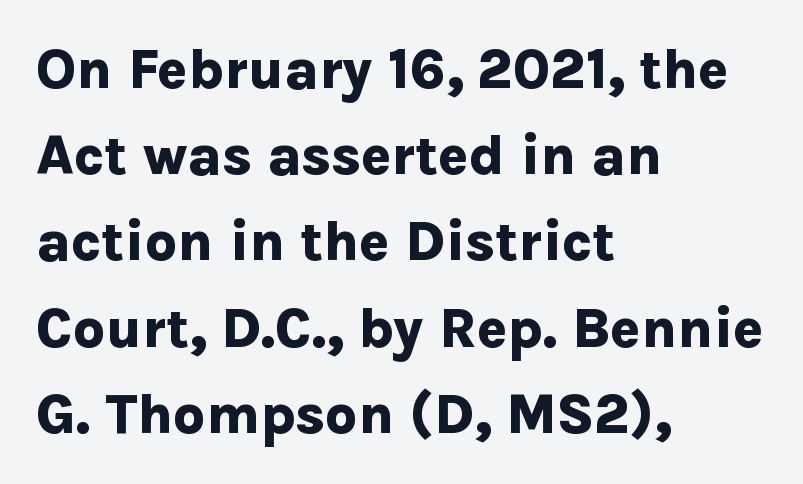
The image shows 56 px bold sans-serif type, upright; set left-aligned, normal line spacing (1.54x), normal letter spacing, not underlined; low stroke contrast and a medium x-height.
